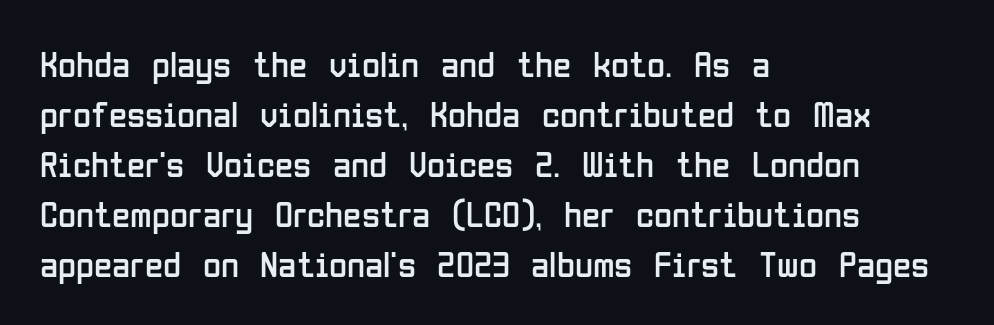
Typographically, this falls in the sans-serif category. The space beneath each line is pristine and unruled. Tracking value appears to be zero — textbook default spacing. A classic flush-left, rag-right setting is used for this passage. The lines sit at an ordinary, default distance from one another. The cut favours lightness, reaching ordinary text weight at its darkest.
